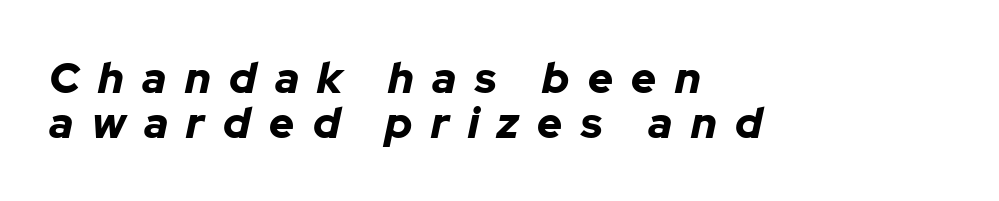
Q: Is the text bold? A: Yes.
Q: Is the text italic (slanted)? A: Yes, it leans right by about 12 degrees.
Q: Is the text underlined? A: No.
Q: How is the paragraph aligned? A: Left-aligned.
Q: Is the spacing between letters normal or unusually wide? A: Unusually wide.
Q: Is the spacing between lines tight, normal or loose? A: Tight.
Q: Width (condensed, normal, or wide)? A: Normal.
Q: Stroke contrast? A: Low.
Q: x-height? A: Medium.
Q: Monospaced? A: No.
